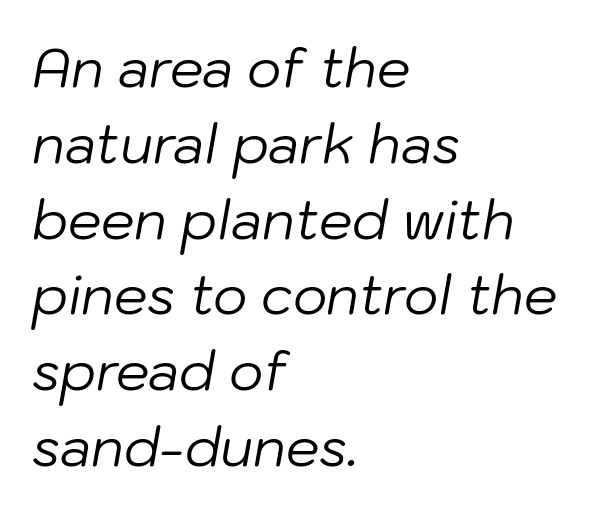
Q: Is the text bold? A: No.
Q: Is the text italic (slanted)? A: Yes, it leans right by about 10 degrees.
Q: Is the text underlined? A: No.
Q: How is the paragraph aligned? A: Left-aligned.
Q: Is the spacing between letters normal or unusually wide? A: Normal.
Q: Is the spacing between lines tight, normal or loose? A: Normal.
Q: Width (condensed, normal, or wide)? A: Normal.
Q: Stroke contrast? A: Low.
Q: x-height? A: Medium.
Q: Monospaced? A: No.
